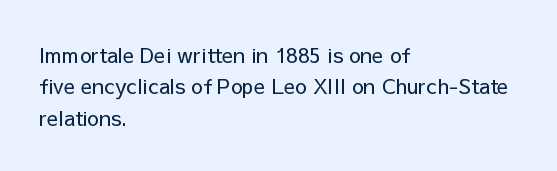
{"italic": "no", "bold": "no", "underline": "no", "align": "left", "line_spacing": "normal", "line_spacing_ratio": 1.49, "letter_spacing": "normal", "letter_spacing_em": 0.0, "glyph_px": 21}
